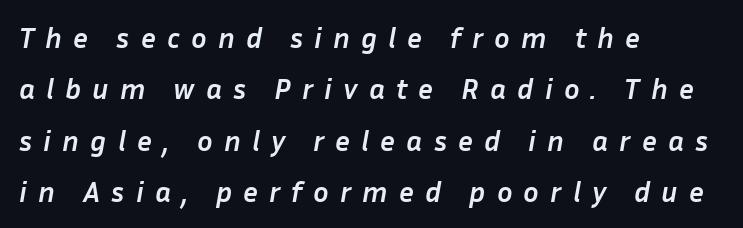
Q: Is the text bold? A: Yes.
Q: Is the text italic (slanted)? A: Yes, it leans right by about 10 degrees.
Q: Is the text underlined? A: No.
Q: How is the paragraph aligned? A: Left-aligned.
Q: Is the spacing between letters normal or unusually wide? A: Unusually wide.
Q: Width (condensed, normal, or wide)? A: Normal.
Q: Stroke contrast? A: Low.
Q: x-height? A: Medium.
Q: Monospaced? A: No.
